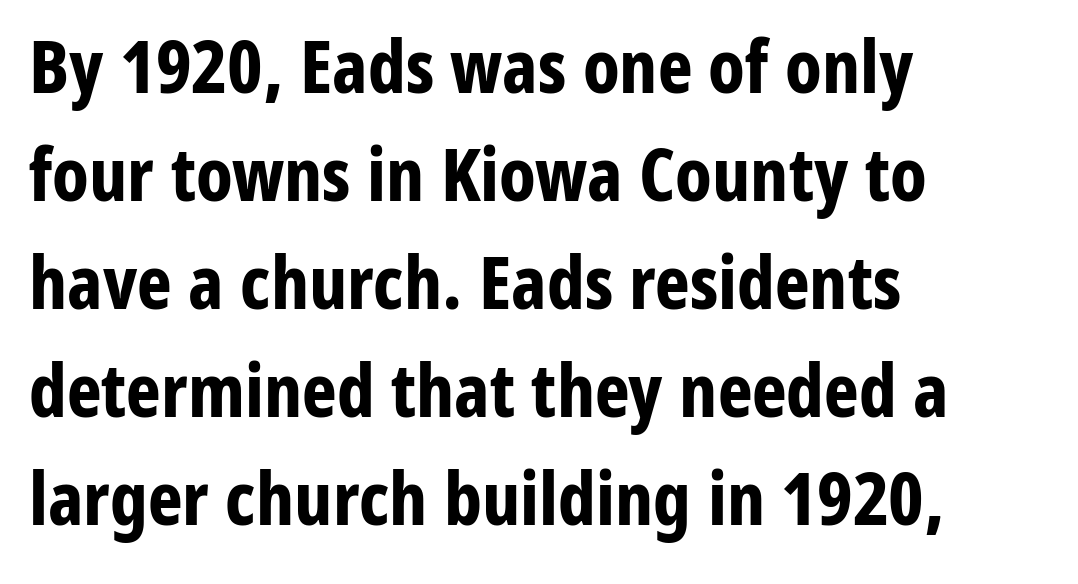
{"serif": "no", "italic": "no", "bold": "yes", "weight": "bold", "width": "condensed", "stroke_contrast": "low", "x_height": "medium", "monospaced": "no", "underline": "no", "align": "left", "line_spacing": "normal", "line_spacing_ratio": 1.46, "letter_spacing": "normal", "letter_spacing_em": 0.0, "glyph_px": 74}
